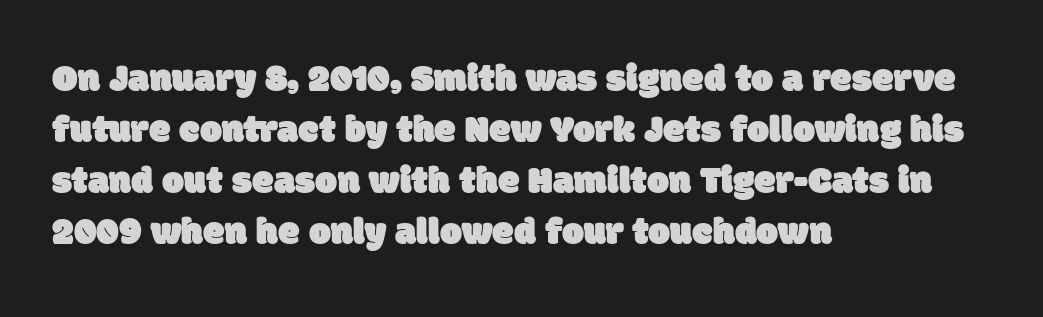
The image shows 39 px sans-serif type; set left-aligned, normal line spacing (1.31x), normal letter spacing, not underlined; low stroke contrast and a large x-height.
